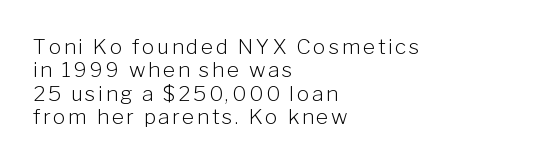
{"italic": "no", "bold": "no", "underline": "no", "align": "left", "line_spacing": "tight", "line_spacing_ratio": 1.11, "glyph_px": 21}
